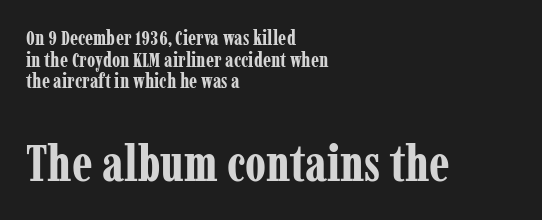
The rendering uses natural spacing where letterforms have individual widths. Each line starts at the same left margin while the right side varies. Notice how thick the strokes are: this is what a full bold looks like. Does the lettering tilt? It doesn't — this is upright. These lines keep a tight, regular rhythm from letter to letter. A student would notice the bottom passage is typeset larger than what precedes it.
